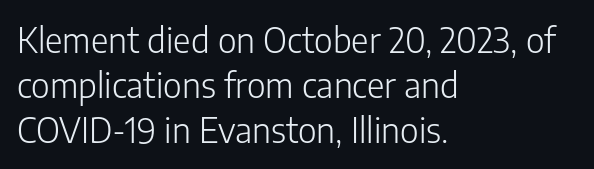
{"serif": "no", "italic": "no", "bold": "no", "weight": "light", "width": "normal", "stroke_contrast": "low", "x_height": "medium", "monospaced": "no", "underline": "no", "align": "left", "line_spacing": "normal", "line_spacing_ratio": 1.33, "letter_spacing": "normal", "letter_spacing_em": 0.0, "glyph_px": 34}
